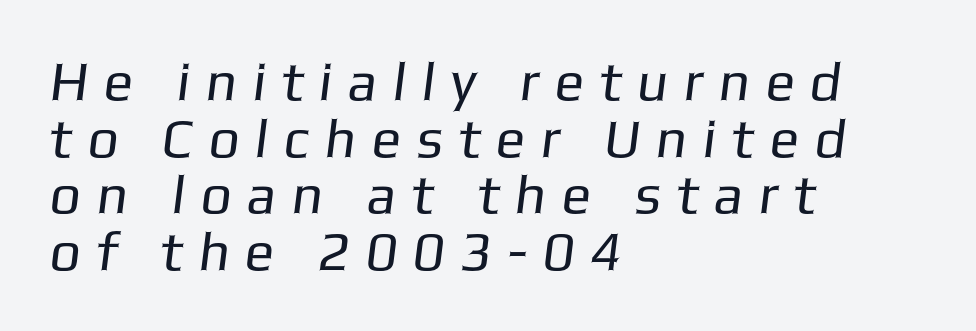
Interline gaps are noticeably narrow in this sample. Heaviness? Minimal to ordinary, like unemphasized prose. Note the varied advance widths — an 'i' is clearly narrower than an 'm'. Only glyphs here, with clear space below each row.
